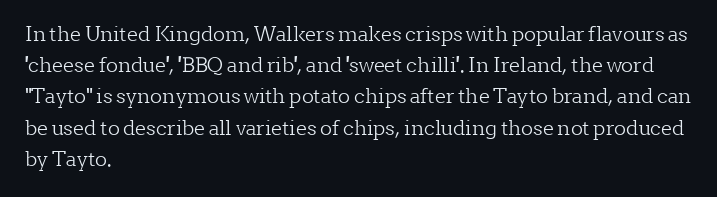
Between one letter and the next there's only the usual sliver of space. Letters rest on an invisible, unmarked baseline. Does the copy run flush right? No — it runs flush left. Nothing heavy about these letters — not bold at all.
